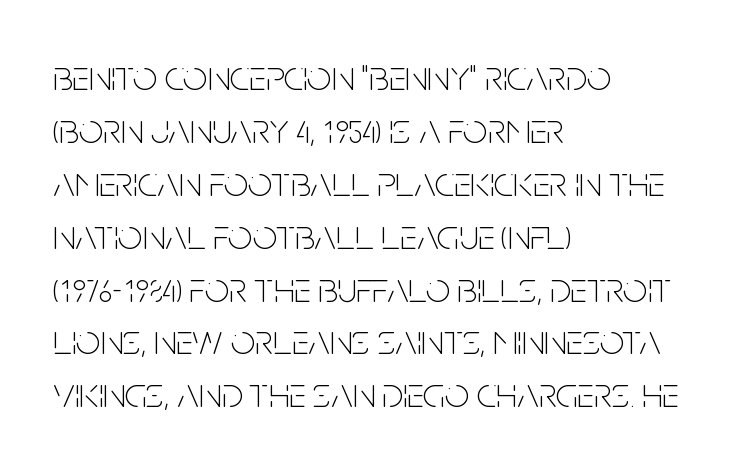
Note the varied advance widths — an 'i' is clearly narrower than an 'm'. No extra ink here — the face is not bold. The compositor pushed each line to the left boundary. Words appear dense and cohesive because spacing is normal. Italic: no, the glyphs are upright roman.
